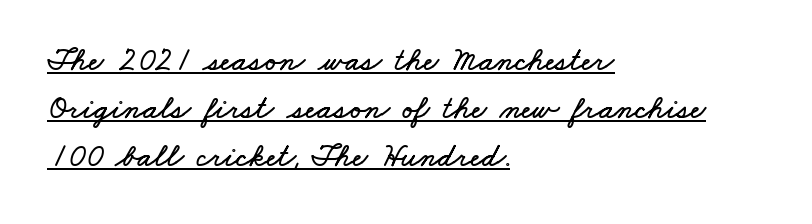
Which margin do the lines hug? The left one — the right edge is uneven. In designer terms, the underline attribute is active on this setting. Line spacing here is normal. Compared with typical body copy, the letter spacing here is the same. Each letter keeps its own natural width here, so spacing adapts to shape.
